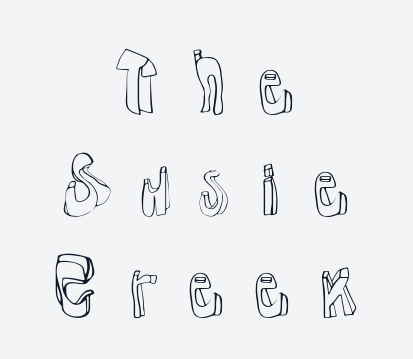
Q: Is the text italic (slanted)? A: No, it is upright.
Q: Is the text underlined? A: No.
Q: How is the paragraph aligned? A: Centered.
Q: Is the spacing between letters normal or unusually wide? A: Unusually wide.
Q: Is the spacing between lines tight, normal or loose? A: Normal.
Q: Width (condensed, normal, or wide)? A: Normal.
Q: x-height? A: Medium.
Q: Monospaced? A: No.
